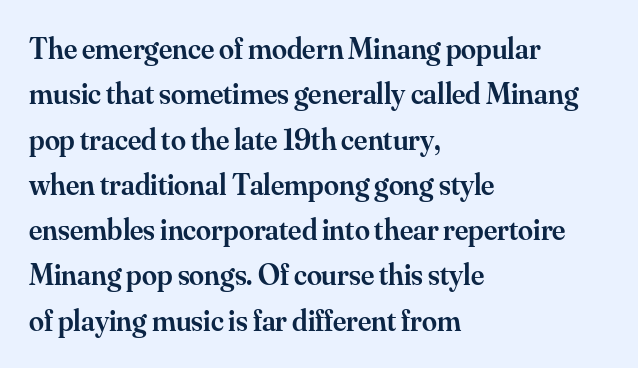
Q: Is the text bold? A: Semi-bold.
Q: Is the text italic (slanted)? A: No, it is upright.
Q: Is the typeface a serif or a sans-serif typeface? A: Serif.
Q: Is the text underlined? A: No.
Q: How is the paragraph aligned? A: Left-aligned.
Q: Is the spacing between letters normal or unusually wide? A: Normal.
Q: Is the spacing between lines tight, normal or loose? A: Normal.
Q: Width (condensed, normal, or wide)? A: Normal.
Q: Stroke contrast? A: Medium.
Q: x-height? A: Small.
Q: Monospaced? A: No.
